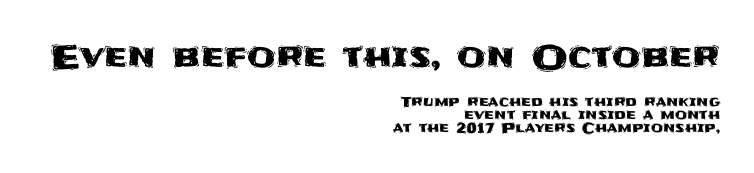
{"serif": "no", "italic": "no", "width": "normal", "stroke_contrast": "medium", "x_height": "large", "monospaced": "no", "underline": "no", "align": "right", "line_spacing": "tight", "line_spacing_ratio": 0.95, "letter_spacing": "normal", "letter_spacing_em": 0.0, "larger_block": "first", "size_ratio": 2.36, "glyph_px": 33}
